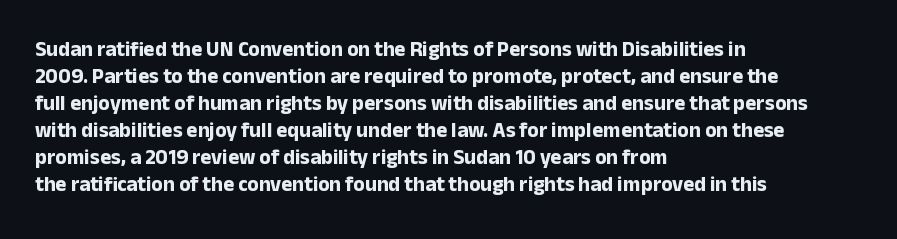
The image shows 21 px bold type, upright; set left-aligned, normal line spacing (1.29x), normal letter spacing, not underlined.
